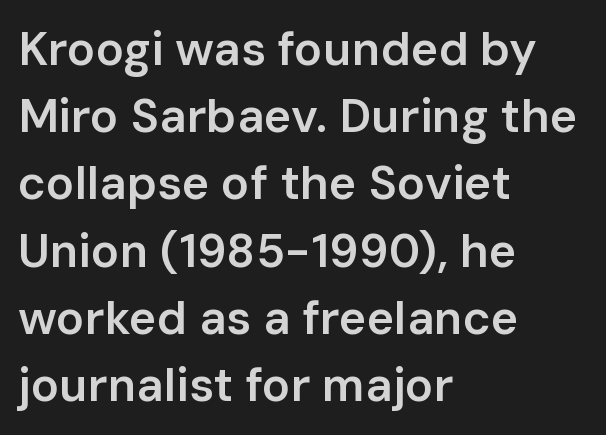
Q: Is the text bold? A: Semi-bold.
Q: Is the text italic (slanted)? A: No, it is upright.
Q: Is the typeface a serif or a sans-serif typeface? A: Sans-serif.
Q: Is the text underlined? A: No.
Q: How is the paragraph aligned? A: Left-aligned.
Q: Is the spacing between letters normal or unusually wide? A: Normal.
Q: Is the spacing between lines tight, normal or loose? A: Normal.
Q: Width (condensed, normal, or wide)? A: Normal.
Q: Stroke contrast? A: Low.
Q: x-height? A: Medium.
Q: Monospaced? A: No.
